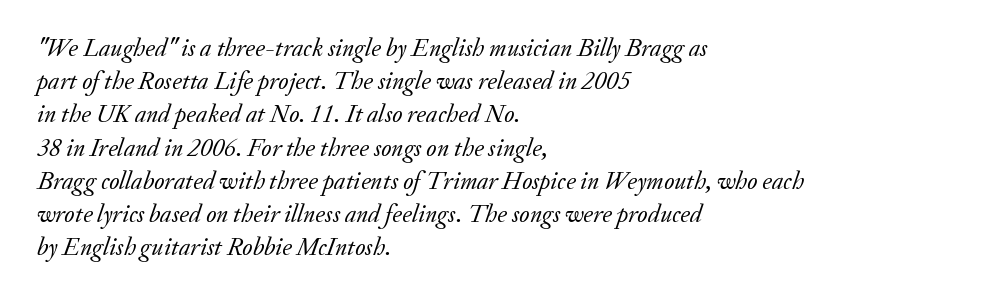
The image shows 25 px text type, italic (leaning right); set left-aligned, normal line spacing (1.33x), normal letter spacing, not underlined.
